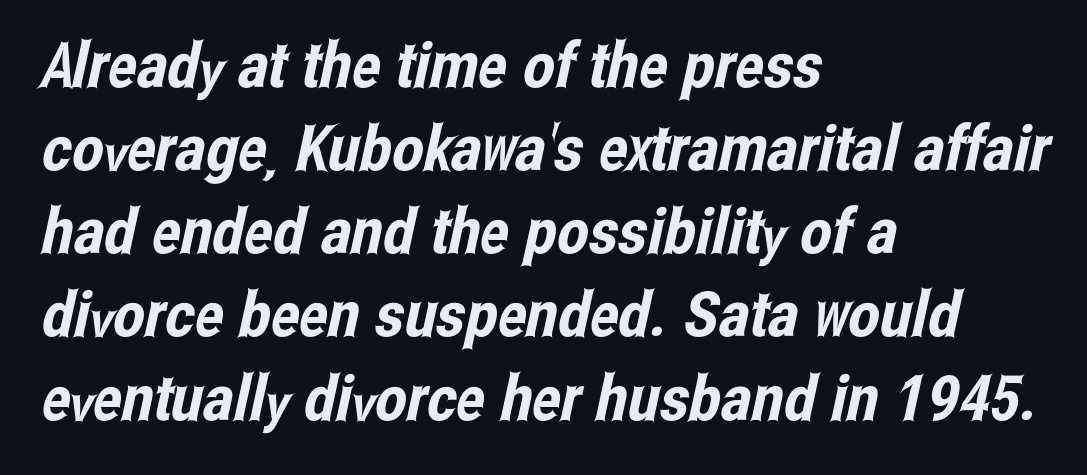
Q: Is the typeface a serif or a sans-serif typeface? A: Sans-serif.
Q: Is the text underlined? A: No.
Q: How is the paragraph aligned? A: Left-aligned.
Q: Is the spacing between letters normal or unusually wide? A: Normal.
Q: Is the spacing between lines tight, normal or loose? A: Normal.
Q: Width (condensed, normal, or wide)? A: Condensed.
Q: Stroke contrast? A: Low.
Q: x-height? A: Medium.
Q: Monospaced? A: No.
